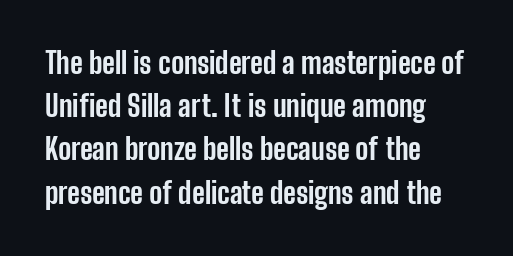
If you drew a ruler down the left edge, every line would touch it. Proportional: the letters do not fall into vertical columns. A full-strength bold gives these letters their thick strokes. You can tell from the bare stems that sans-serif type was used. The horizontal fit of the characters is conventional and even.
